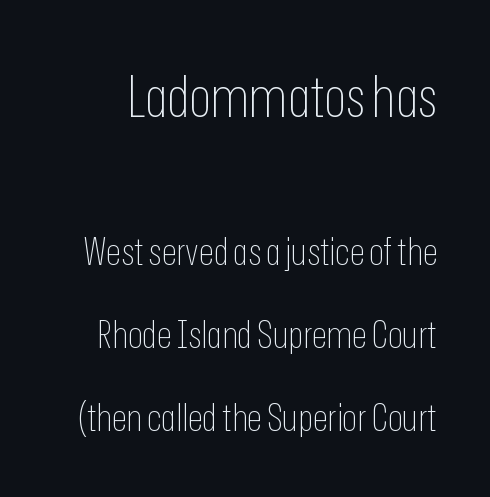
No extra ink here — the face is not bold. Here the glyphs are tracked normally, forming tight word shapes. The gap between lines stays unmarked. Nope, not italic — everything's standing straight. Nope, no serifs anywhere on these letters.
